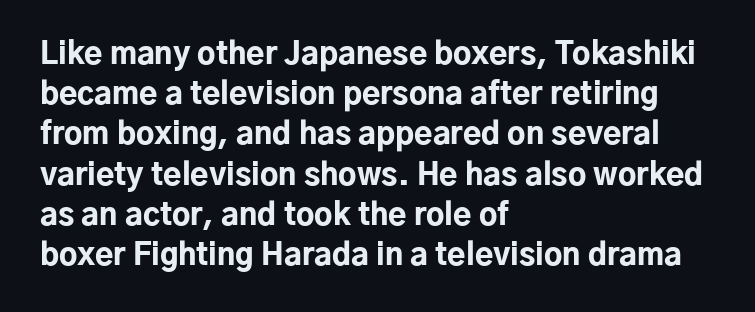
Q: Is the text bold? A: Yes.
Q: Is the text italic (slanted)? A: No, it is upright.
Q: Is the typeface a serif or a sans-serif typeface? A: Sans-serif.
Q: Is the text underlined? A: No.
Q: How is the paragraph aligned? A: Left-aligned.
Q: Is the spacing between letters normal or unusually wide? A: Normal.
Q: Is the spacing between lines tight, normal or loose? A: Normal.
Q: Width (condensed, normal, or wide)? A: Normal.
Q: Stroke contrast? A: Low.
Q: x-height? A: Medium.
Q: Monospaced? A: No.
